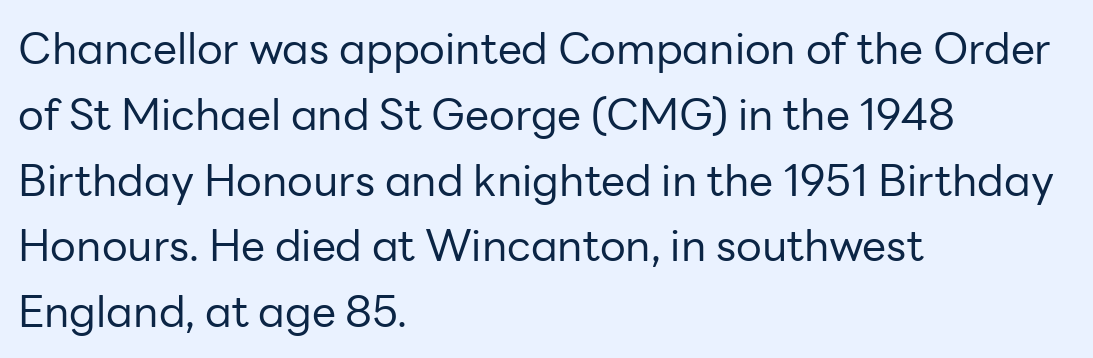
Q: Is the text bold? A: No.
Q: Is the text italic (slanted)? A: No, it is upright.
Q: Is the typeface a serif or a sans-serif typeface? A: Sans-serif.
Q: Is the text underlined? A: No.
Q: How is the paragraph aligned? A: Left-aligned.
Q: Is the spacing between letters normal or unusually wide? A: Normal.
Q: Is the spacing between lines tight, normal or loose? A: Normal.
Q: Width (condensed, normal, or wide)? A: Normal.
Q: Stroke contrast? A: Low.
Q: x-height? A: Medium.
Q: Monospaced? A: No.
